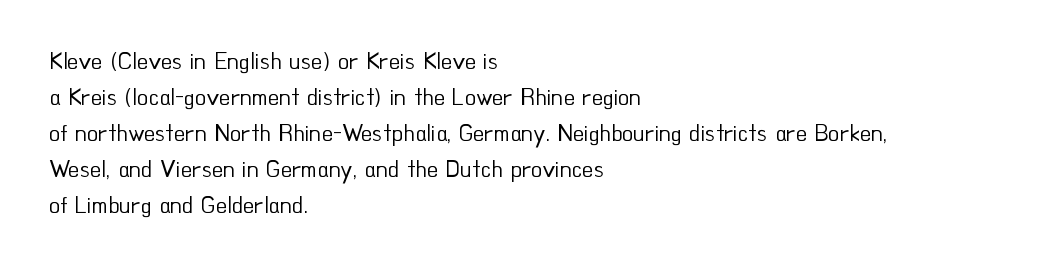
Q: Is the text bold? A: No.
Q: Is the text italic (slanted)? A: No, it is upright.
Q: Is the text underlined? A: No.
Q: How is the paragraph aligned? A: Left-aligned.
Q: Is the spacing between letters normal or unusually wide? A: Normal.
Q: Is the spacing between lines tight, normal or loose? A: Normal.
